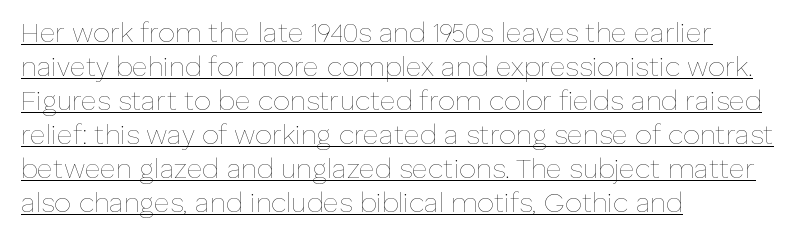
{"italic": "no", "bold": "no", "underline": "yes", "align": "left", "line_spacing": "normal", "line_spacing_ratio": 1.26, "letter_spacing": "normal", "letter_spacing_em": 0.0, "glyph_px": 27}
